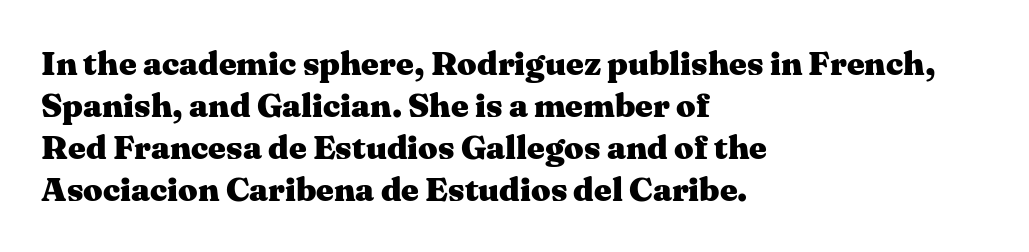
Q: Is the text bold? A: Yes.
Q: Is the text italic (slanted)? A: No, it is upright.
Q: Is the typeface a serif or a sans-serif typeface? A: Serif.
Q: Is the text underlined? A: No.
Q: How is the paragraph aligned? A: Left-aligned.
Q: Is the spacing between letters normal or unusually wide? A: Normal.
Q: Width (condensed, normal, or wide)? A: Wide.
Q: Stroke contrast? A: Medium.
Q: x-height? A: Medium.
Q: Monospaced? A: No.
